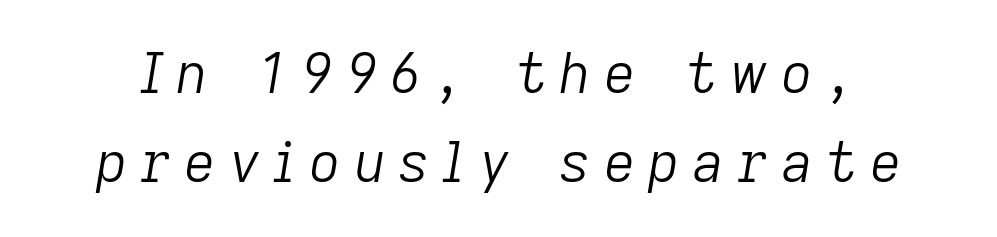
{"italic": "yes", "lean": "right", "slant_degrees": 9, "bold": "no", "weight": "light", "width": "normal", "stroke_contrast": "low", "x_height": "medium", "monospaced": "no", "underline": "no", "line_spacing": "normal", "line_spacing_ratio": 1.61, "letter_spacing": "wide", "letter_spacing_em": 0.23, "glyph_px": 55}
